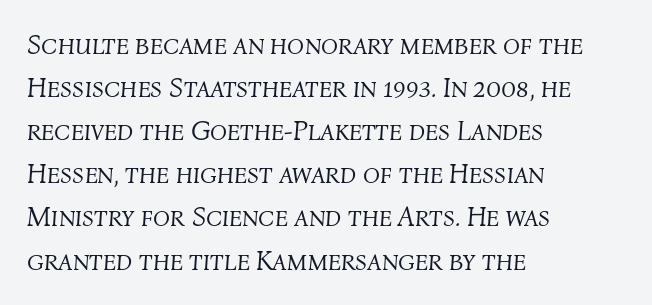
Q: Is the text bold? A: No.
Q: Is the text italic (slanted)? A: Yes, it leans right by about 4 degrees.
Q: Is the text underlined? A: No.
Q: How is the paragraph aligned? A: Left-aligned.
Q: Is the spacing between letters normal or unusually wide? A: Normal.
Q: Is the spacing between lines tight, normal or loose? A: Normal.
Q: Width (condensed, normal, or wide)? A: Normal.
Q: Stroke contrast? A: Medium.
Q: x-height? A: Medium.
Q: Monospaced? A: No.
